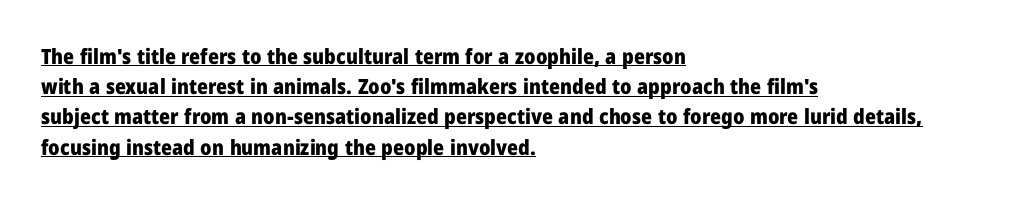
{"italic": "no", "bold": "yes", "underline": "yes", "align": "left", "line_spacing": "normal", "line_spacing_ratio": 1.44, "letter_spacing": "normal", "letter_spacing_em": 0.0, "glyph_px": 21}
